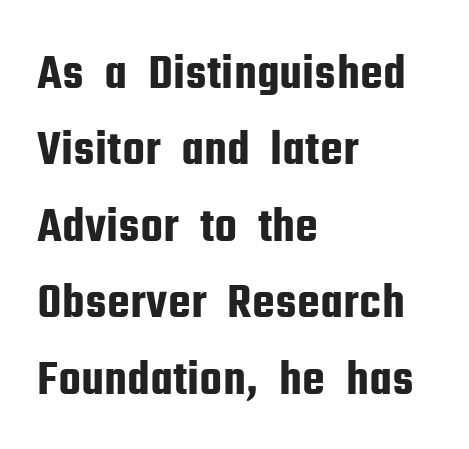
Q: Is the text italic (slanted)? A: No, it is upright.
Q: Is the typeface a serif or a sans-serif typeface? A: Sans-serif.
Q: Is the text underlined? A: No.
Q: How is the paragraph aligned? A: Left-aligned.
Q: Is the spacing between letters normal or unusually wide? A: Normal.
Q: Is the spacing between lines tight, normal or loose? A: Normal.
Q: Width (condensed, normal, or wide)? A: Condensed.
Q: Stroke contrast? A: Low.
Q: x-height? A: Medium.
Q: Monospaced? A: No.
